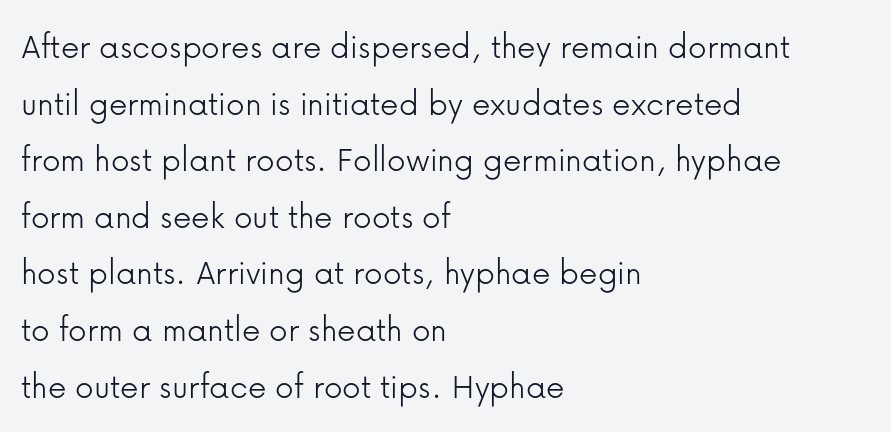
The words here are not underlined. All the whitespace from short lines collects on the right. Heaviness? Minimal to ordinary, like unemphasized prose. Interline gaps are of average width in this sample. Spacing between characters is what you'd get straight out of the box.
